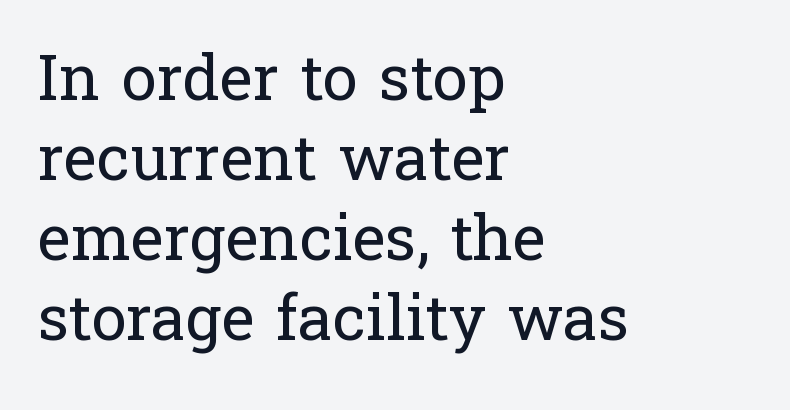
Summary of weight: not heavy and not bold. Each letter's strokes conclude with small projecting serifs. Normally led — the rows are evenly, conventionally spaced. Every row of glyphs begins at an identical x-position on the left.
